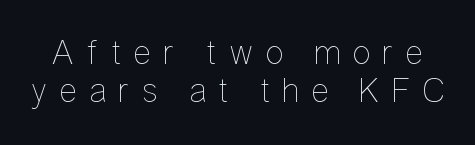
Weight: in the light-to-regular range. Interline gaps are noticeably narrow in this sample. Looks like regular typesetting: each glyph gets only the width it needs. This sample uses an upright cut, with every glyph sitting square on the baseline. A typesetter would call this heavily tracked-out type. Underline: absent.
